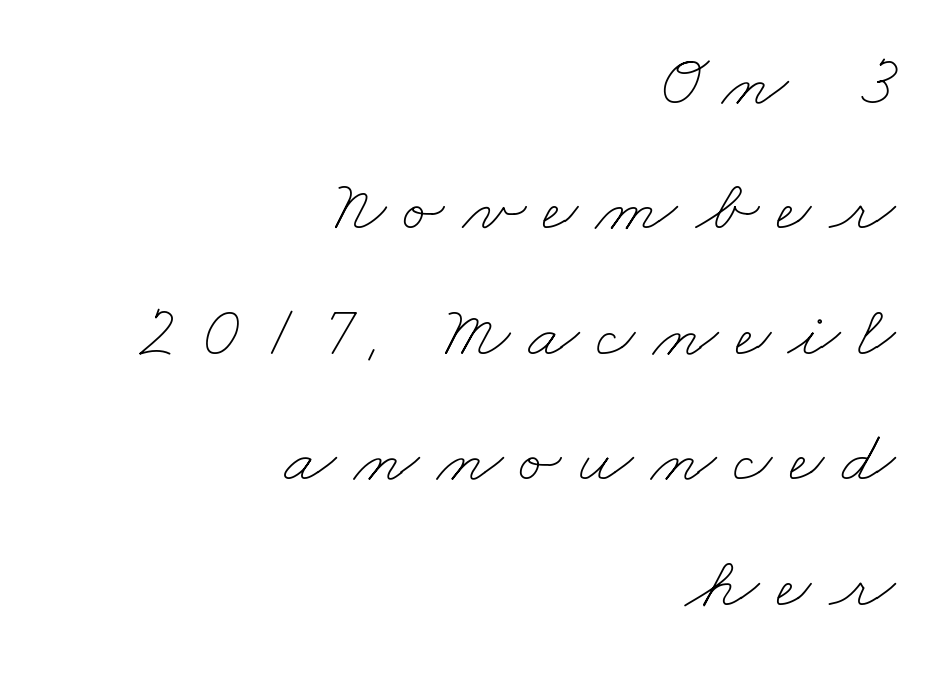
The image shows 76 px thin, wide type; set right-aligned, normal line spacing (1.65x), unusually wide letter spacing (+0.23 em), not underlined; low stroke contrast and a small x-height.
